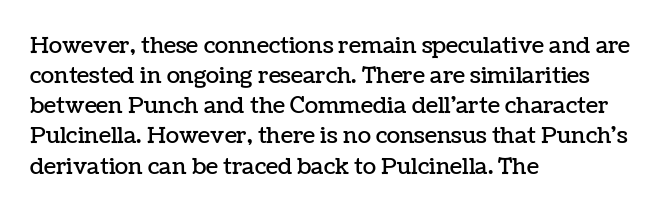
Q: Is the text italic (slanted)? A: No, it is upright.
Q: Is the text underlined? A: No.
Q: How is the paragraph aligned? A: Left-aligned.
Q: Is the spacing between letters normal or unusually wide? A: Normal.
Q: Is the spacing between lines tight, normal or loose? A: Normal.
